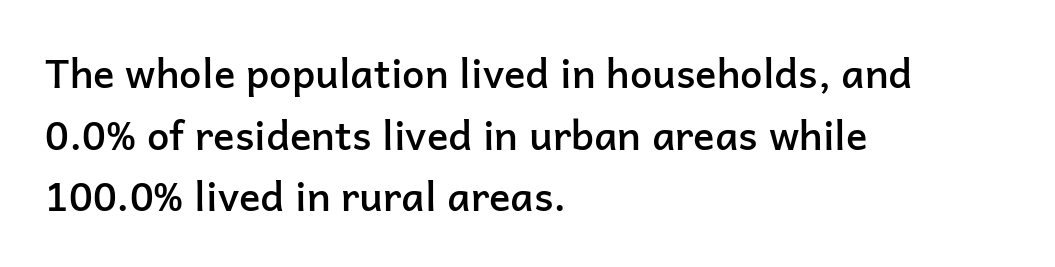
{"serif": "no", "italic": "no", "bold": "semi", "weight": "semibold", "width": "normal", "stroke_contrast": "low", "x_height": "medium", "monospaced": "no", "underline": "no", "align": "left", "line_spacing": "normal", "line_spacing_ratio": 1.54, "letter_spacing": "normal", "letter_spacing_em": 0.0, "glyph_px": 40}
